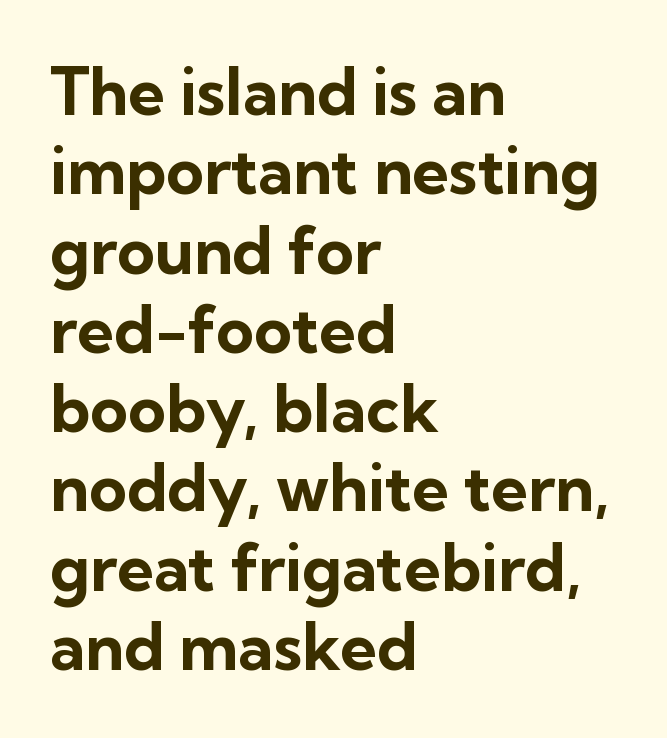
Spacing verdict: proportional, widths tailored to each character. This sample uses plain, unmodified letter spacing. Thick stems and heavy bowls — unmistakably bold. This sample is left-justified, so line endings fall wherever the words run out. Italic? Not at all — the glyphs are vertical. Check where the strokes stop: nothing finishes them off — pure sans.
